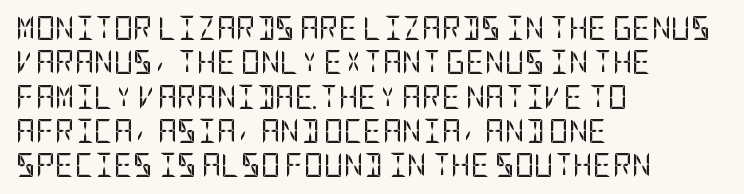
{"italic": "no", "bold": "no", "underline": "no", "align": "left", "line_spacing": "normal", "line_spacing_ratio": 1.43, "letter_spacing": "normal", "letter_spacing_em": 0.0, "glyph_px": 24}
